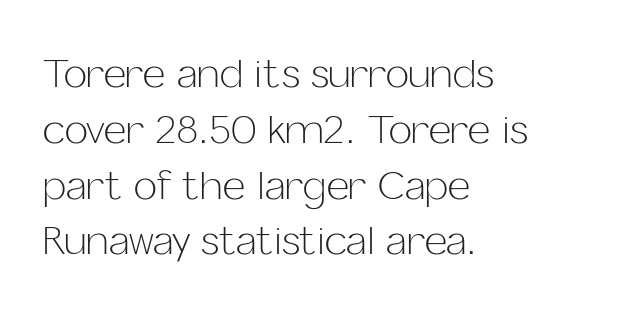
The image shows 39 px light sans-serif type, upright; set left-aligned, normal line spacing (1.43x), normal letter spacing, not underlined; low stroke contrast and a medium x-height.
